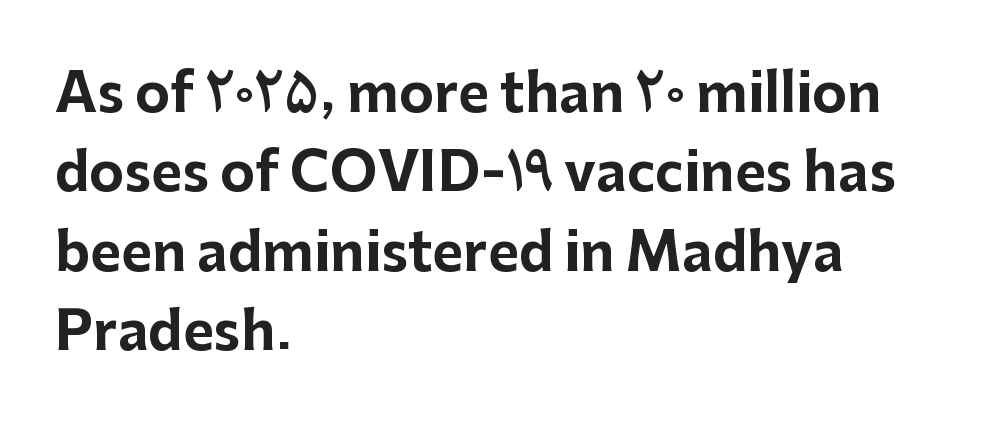
Font category for this specimen: sans-serif. The font's upright variant was chosen for this text. Students, observe: this is what conventionally led text looks like. These lines keep a tight, regular rhythm from letter to letter. Rule under the text: the space is simply empty. I'd describe the lettering as bold — thick and assertive.
